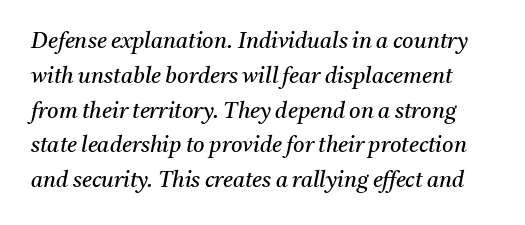
{"italic": "yes", "lean": "right", "slant_degrees": 11, "bold": "no", "underline": "no", "line_spacing": "normal", "line_spacing_ratio": 1.58, "letter_spacing": "normal", "letter_spacing_em": 0.0, "glyph_px": 22}
